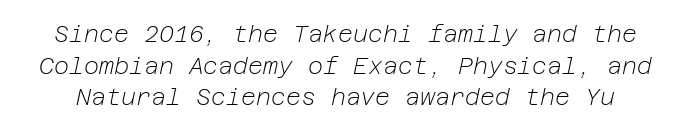
Q: Is the text bold? A: No.
Q: Is the text italic (slanted)? A: Yes, it leans right by about 12 degrees.
Q: Is the text underlined? A: No.
Q: Is the spacing between letters normal or unusually wide? A: Normal.
Q: Is the spacing between lines tight, normal or loose? A: Normal.
